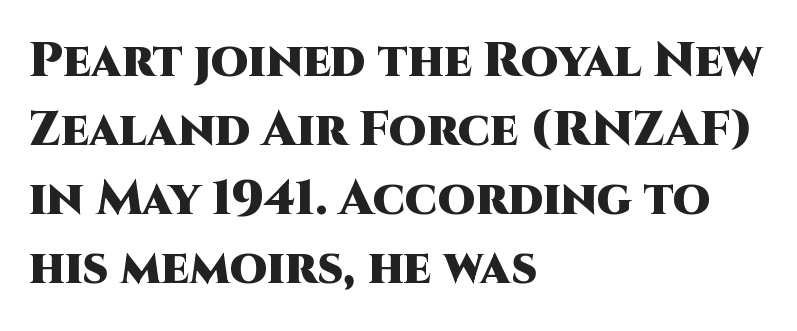
The image shows 48 px heavy sans-serif type, upright; set left-aligned, normal line spacing (1.44x), normal letter spacing, not underlined; high stroke contrast and a large x-height.
